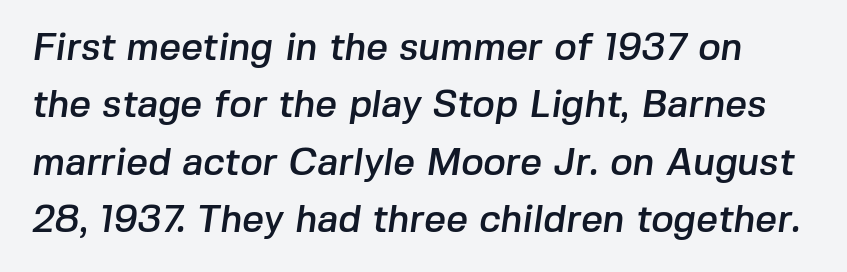
The image shows 38 px sans-serif type; set normal line spacing (1.51x), normal letter spacing, not underlined; low stroke contrast and a medium x-height.
